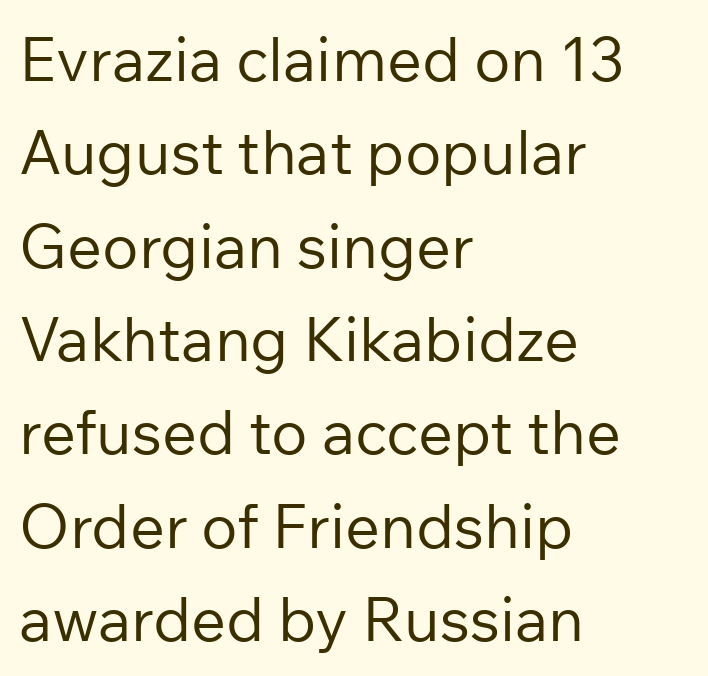
{"serif": "no", "italic": "no", "bold": "no", "weight": "regular", "width": "normal", "stroke_contrast": "low", "x_height": "medium", "monospaced": "no", "underline": "no", "align": "left", "line_spacing": "normal", "line_spacing_ratio": 1.53, "letter_spacing": "normal", "letter_spacing_em": 0.0, "glyph_px": 61}
